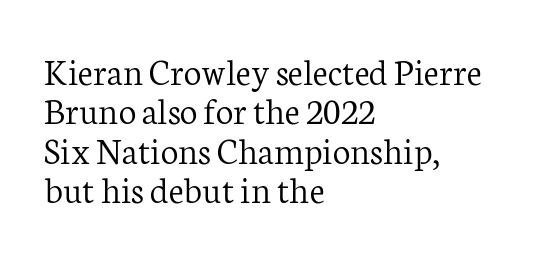
Q: Is the text bold? A: No.
Q: Is the text italic (slanted)? A: No, it is upright.
Q: Is the typeface a serif or a sans-serif typeface? A: Serif.
Q: Is the text underlined? A: No.
Q: How is the paragraph aligned? A: Left-aligned.
Q: Is the spacing between letters normal or unusually wide? A: Normal.
Q: Is the spacing between lines tight, normal or loose? A: Tight.
Q: Width (condensed, normal, or wide)? A: Normal.
Q: Stroke contrast? A: Low.
Q: x-height? A: Medium.
Q: Monospaced? A: No.
